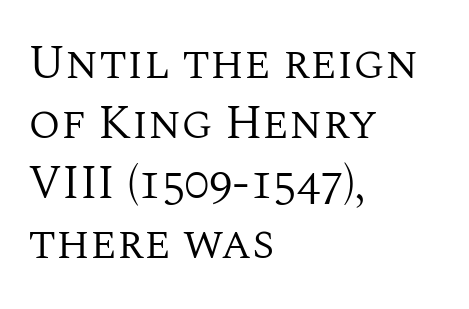
Are there feet on the stems? There are — it's a serif. Posture: straight, roman, zero tilt. Check the space under the baseline: it is left empty. One-word summary of the alignment: left.
